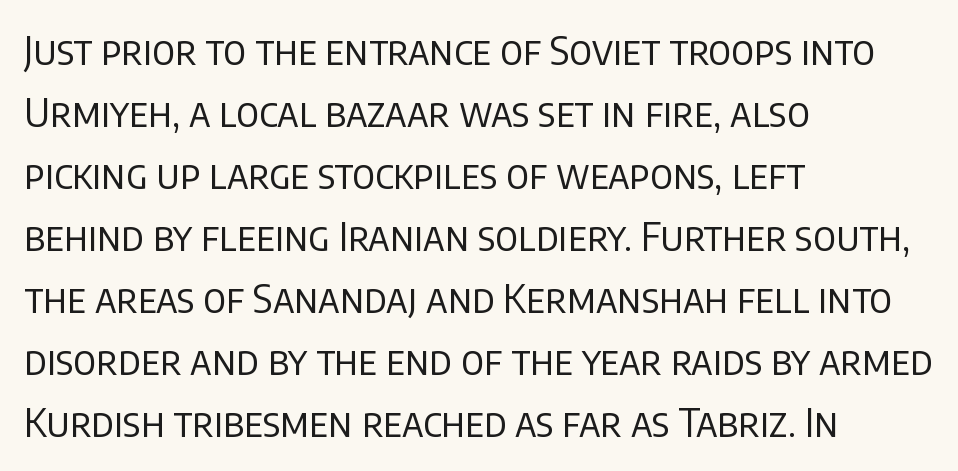
Does the type have serifs? No, each stem ends abruptly. Observe the ordinary spacing: letters are neighbours, not strangers. Do the letters lean? They stand straight. Proportional: the letters do not fall into vertical columns. No letter is thick-stroked: the sample isn't bold. The rows are spaced the way most documents space them.
